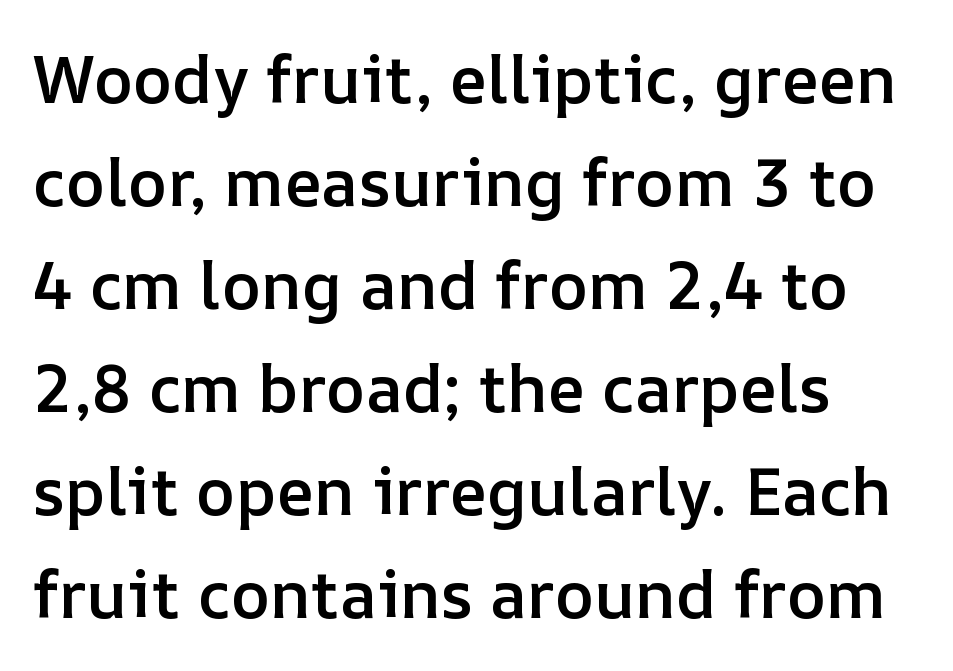
The image shows 66 px semibold type, upright; set normal line spacing (1.56x), normal letter spacing, not underlined; low stroke contrast and a medium x-height.
